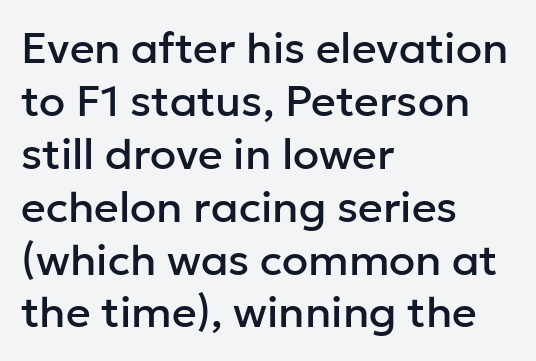
Does the copy run flush right? No — it runs flush left. Does the type have serifs? No, each stem ends abruptly. The lettering holds an erect, upright posture throughout. Underlining? Definitely not there. Look at the tracking — it's just the regular setting, nothing added. You could not count columns in this text — the font is proportionally spaced.
